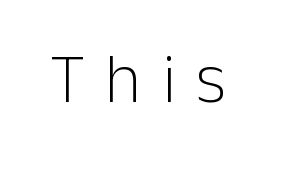
{"serif": "no", "italic": "no", "bold": "no", "weight": "light", "width": "normal", "stroke_contrast": "low", "x_height": "medium", "monospaced": "no", "underline": "no", "letter_spacing": "wide", "letter_spacing_em": 0.29, "glyph_px": 70}
